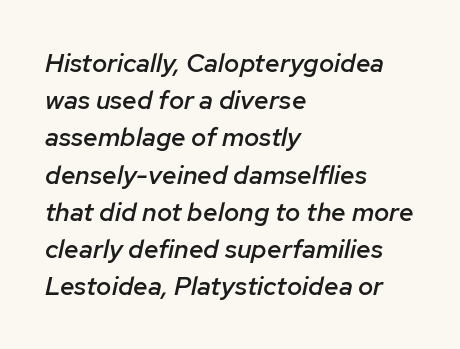
{"italic": "yes", "lean": "right", "slant_degrees": 12, "bold": "semi", "underline": "no", "align": "left", "line_spacing": "normal", "line_spacing_ratio": 1.43, "letter_spacing": "normal", "letter_spacing_em": 0.0, "glyph_px": 26}
